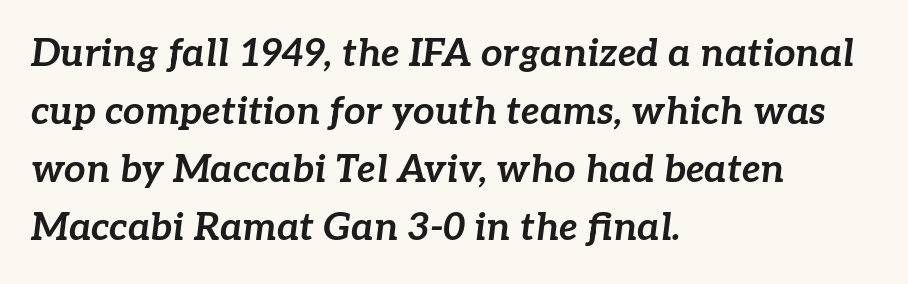
Q: Is the text bold? A: Yes.
Q: Is the text italic (slanted)? A: Yes, it leans right by about 7 degrees.
Q: Is the text underlined? A: No.
Q: How is the paragraph aligned? A: Left-aligned.
Q: Is the spacing between letters normal or unusually wide? A: Normal.
Q: Is the spacing between lines tight, normal or loose? A: Normal.
Q: Width (condensed, normal, or wide)? A: Normal.
Q: Stroke contrast? A: Low.
Q: x-height? A: Medium.
Q: Monospaced? A: No.
